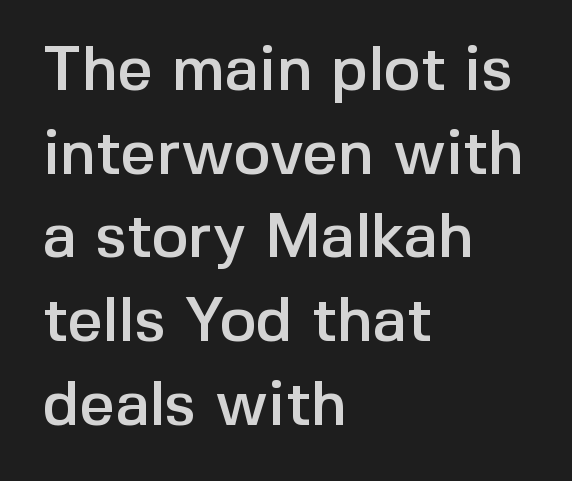
Q: Is the text italic (slanted)? A: No, it is upright.
Q: Is the typeface a serif or a sans-serif typeface? A: Sans-serif.
Q: Is the text underlined? A: No.
Q: How is the paragraph aligned? A: Left-aligned.
Q: Is the spacing between letters normal or unusually wide? A: Normal.
Q: Is the spacing between lines tight, normal or loose? A: Normal.
Q: Width (condensed, normal, or wide)? A: Normal.
Q: x-height? A: Medium.
Q: Monospaced? A: No.
